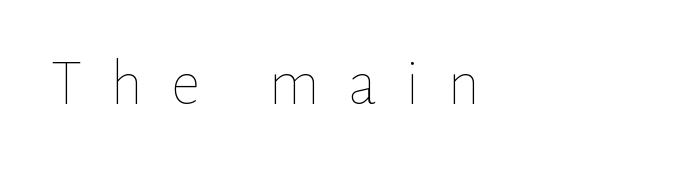
Unmarked baselines from the first word to the last. Posture: upright roman. This sample uses expanded letter spacing, leaving extra air between glyphs. Varying glyph widths throughout — classic text-font behaviour. The typesetting does not lean heavy: it is not bold.
